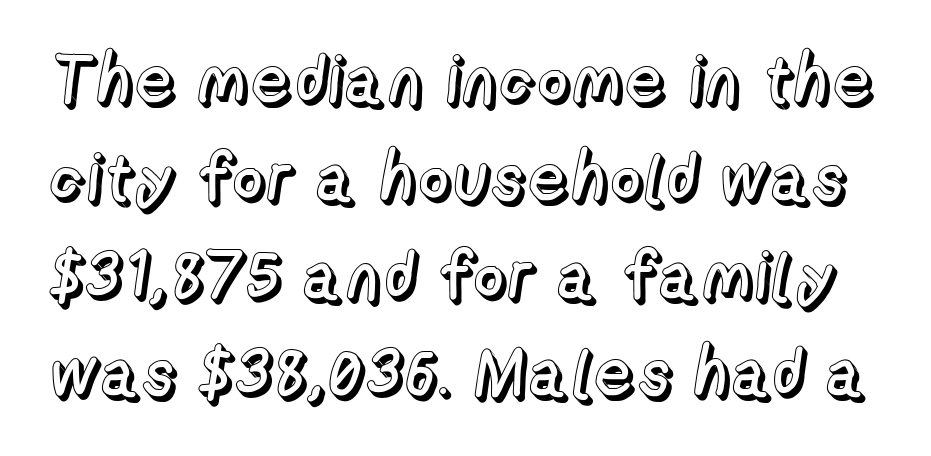
What's the leading like? Ordinary, nothing unusual. A typesetter would call this zero additional tracking. These lines are rendered in a variable-pitch font. The foot of each line stays bare and open.
